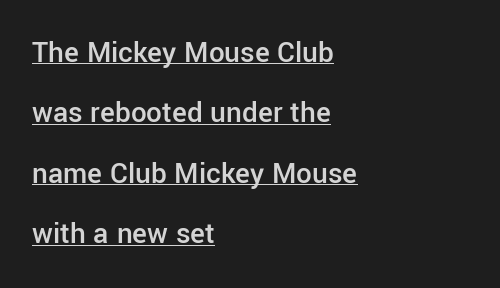
Do the letters lean? They stand straight. A typesetter would call this proportional, since set widths differ per character. Font category for this specimen: sans-serif. Set as a demibold, roughly 600 on the weight scale. Emphasis is given by a line drawn under the lettering.
